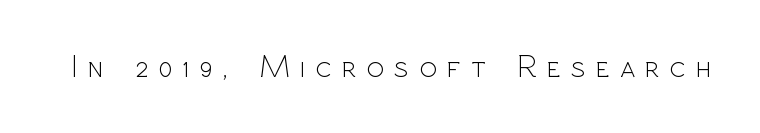
Q: Is the text bold? A: No.
Q: Is the text italic (slanted)? A: No, it is upright.
Q: Is the typeface a serif or a sans-serif typeface? A: Sans-serif.
Q: Is the text underlined? A: No.
Q: Is the spacing between letters normal or unusually wide? A: Unusually wide.
Q: Width (condensed, normal, or wide)? A: Normal.
Q: x-height? A: Medium.
Q: Monospaced? A: No.
